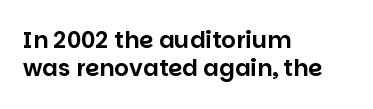
{"italic": "no", "underline": "no", "align": "left", "line_spacing_ratio": 1.23, "letter_spacing": "normal", "letter_spacing_em": 0.0, "glyph_px": 23}
